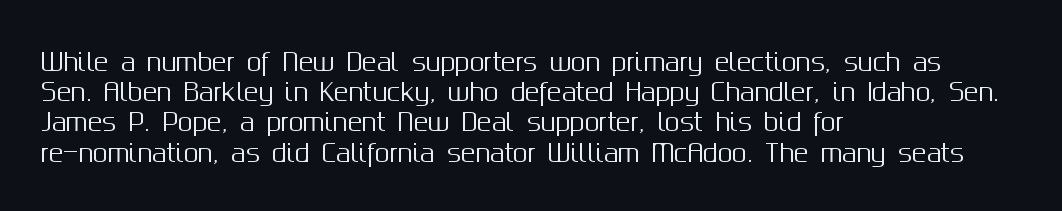
{"italic": "no", "underline": "no", "align": "left", "line_spacing": "normal", "line_spacing_ratio": 1.26, "letter_spacing": "normal", "letter_spacing_em": 0.0, "glyph_px": 24}
